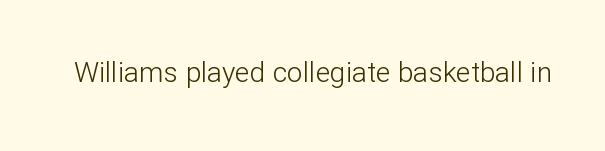
The letters stand straight up with perfectly vertical stems. Decoration check: the copy has no underline. Weight: not bold — regular or lighter. Letter spacing: default.
